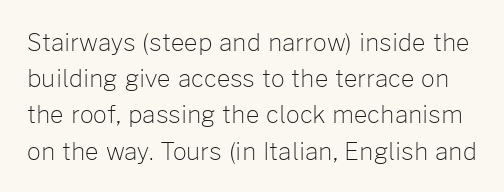
{"italic": "no", "bold": "no", "underline": "no", "line_spacing": "normal", "line_spacing_ratio": 1.51, "letter_spacing": "normal", "letter_spacing_em": 0.0, "glyph_px": 24}
